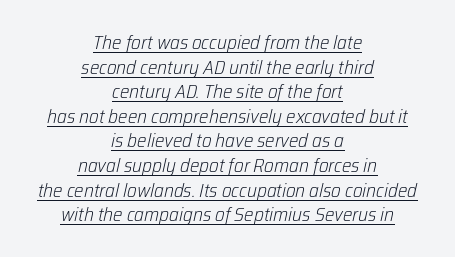
A typesetter would mark this as italic. A typesetter would call this zero additional tracking. Bold? No — there's no thickening of the strokes. Horizontally, the lines are justified to the midpoint only.
